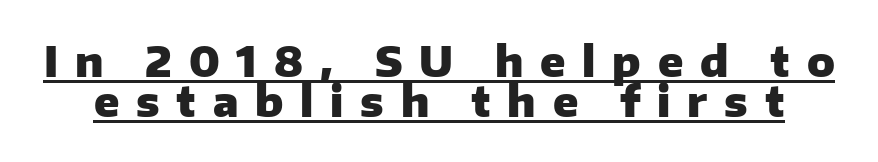
{"serif": "no", "italic": "no", "bold": "yes", "weight": "heavy", "width": "normal", "stroke_contrast": "low", "x_height": "medium", "monospaced": "no", "underline": "yes", "line_spacing": "tight", "line_spacing_ratio": 0.98, "letter_spacing": "wide", "letter_spacing_em": 0.41, "glyph_px": 41}
